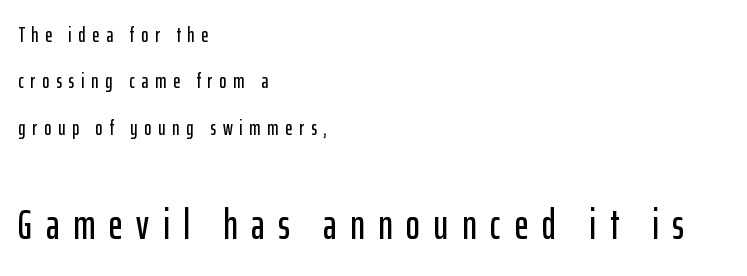
The image shows 42 px condensed sans-serif type, upright; set left-aligned, loose line spacing (2.21x), unusually wide letter spacing (+0.33 em), not underlined; the second (bottom) block is 2.0x larger; low stroke contrast and a medium x-height.
